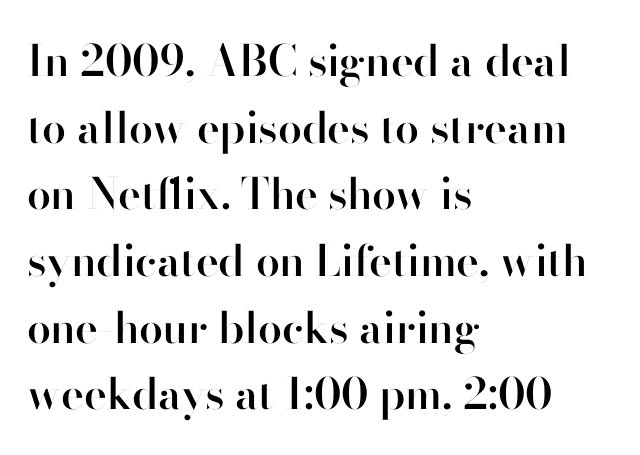
Q: Is the text bold? A: Semi-bold.
Q: Is the text italic (slanted)? A: No, it is upright.
Q: Is the typeface a serif or a sans-serif typeface? A: Sans-serif.
Q: Is the text underlined? A: No.
Q: How is the paragraph aligned? A: Left-aligned.
Q: Is the spacing between letters normal or unusually wide? A: Normal.
Q: Is the spacing between lines tight, normal or loose? A: Normal.
Q: Width (condensed, normal, or wide)? A: Normal.
Q: Stroke contrast? A: High.
Q: x-height? A: Small.
Q: Monospaced? A: No.
